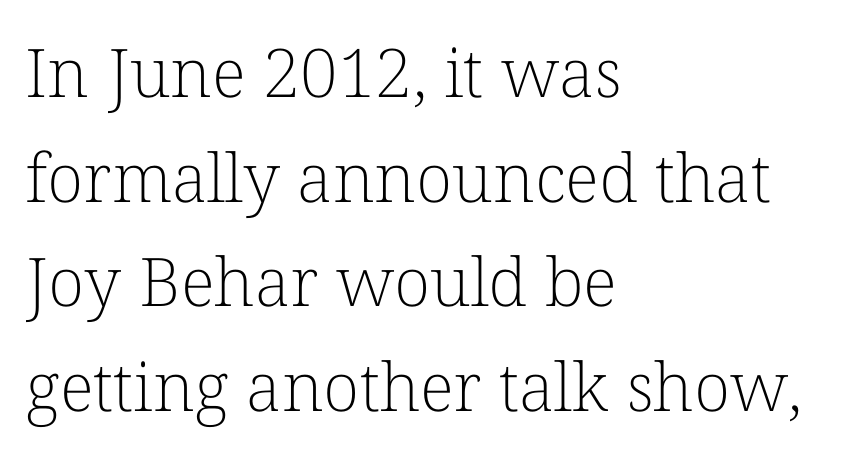
Q: Is the text bold? A: No.
Q: Is the text italic (slanted)? A: No, it is upright.
Q: Is the typeface a serif or a sans-serif typeface? A: Serif.
Q: Is the text underlined? A: No.
Q: How is the paragraph aligned? A: Left-aligned.
Q: Is the spacing between letters normal or unusually wide? A: Normal.
Q: Is the spacing between lines tight, normal or loose? A: Normal.
Q: Width (condensed, normal, or wide)? A: Normal.
Q: Stroke contrast? A: Low.
Q: x-height? A: Medium.
Q: Monospaced? A: No.
